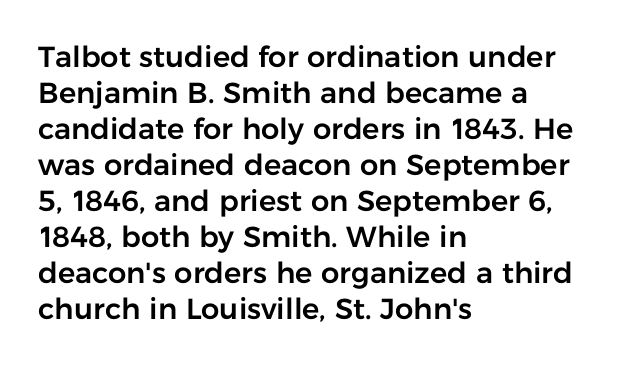
{"serif": "no", "italic": "no", "width": "normal", "stroke_contrast": "low", "x_height": "medium", "monospaced": "no", "underline": "no", "align": "left", "line_spacing_ratio": 1.24, "letter_spacing": "normal", "letter_spacing_em": 0.0, "glyph_px": 29}
